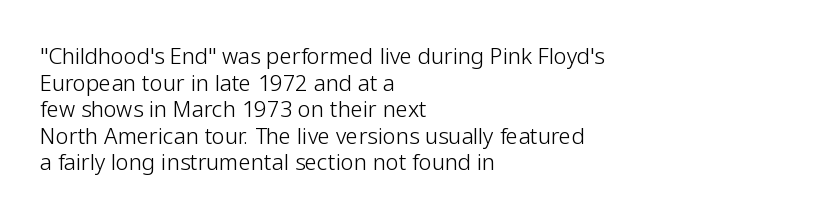
The face used here is rendered with its standard letterfit. The rag falls on the right side of this text block. The typeface has the unassuming heft of standard copy or less. Italic: no, the glyphs are upright roman.
